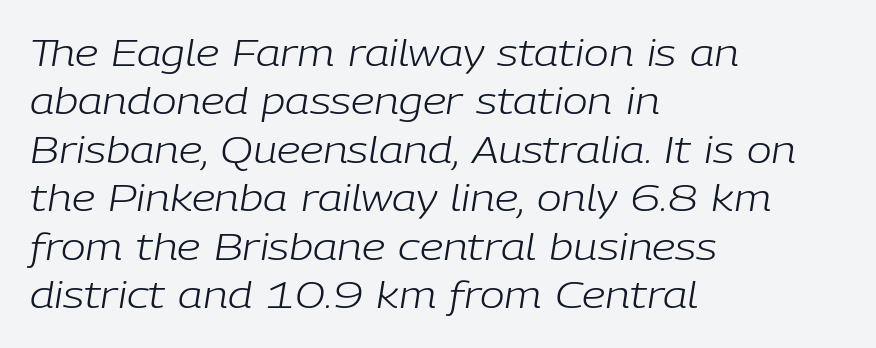
The image shows 37 px light type, italic (leaning right); set left-aligned, normal line spacing (1.31x), normal letter spacing, not underlined; low stroke contrast and a medium x-height.
